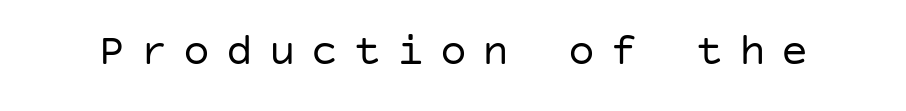
{"serif": "no", "italic": "no", "bold": "no", "weight": "regular", "width": "normal", "stroke_contrast": "low", "x_height": "large", "underline": "no", "letter_spacing": "wide", "letter_spacing_em": 0.35, "glyph_px": 45}
